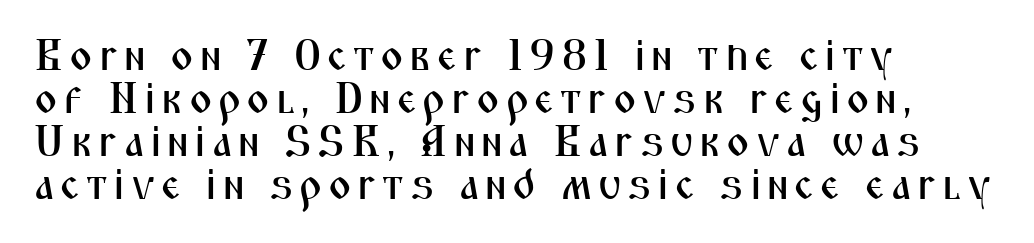
The image shows 44 px condensed sans-serif type, upright; set left-aligned, tight line spacing (0.98x), not underlined; medium stroke contrast and a medium x-height.
